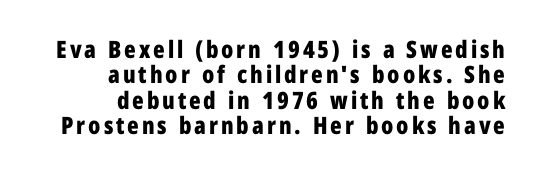
The typesetting leans heavy: a genuine bold. Is there much room between lines? No — they nearly touch. Quick note: underline off. Every row of glyphs terminates at an identical x-position on the right. Posture: vertical.
